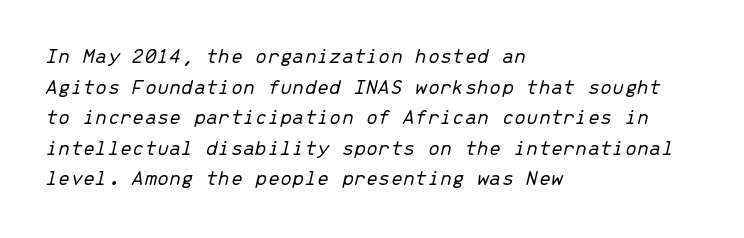
Q: Is the text bold? A: No.
Q: Is the text italic (slanted)? A: Yes, it leans right by about 13 degrees.
Q: Is the text underlined? A: No.
Q: How is the paragraph aligned? A: Left-aligned.
Q: Is the spacing between letters normal or unusually wide? A: Normal.
Q: Is the spacing between lines tight, normal or loose? A: Normal.
